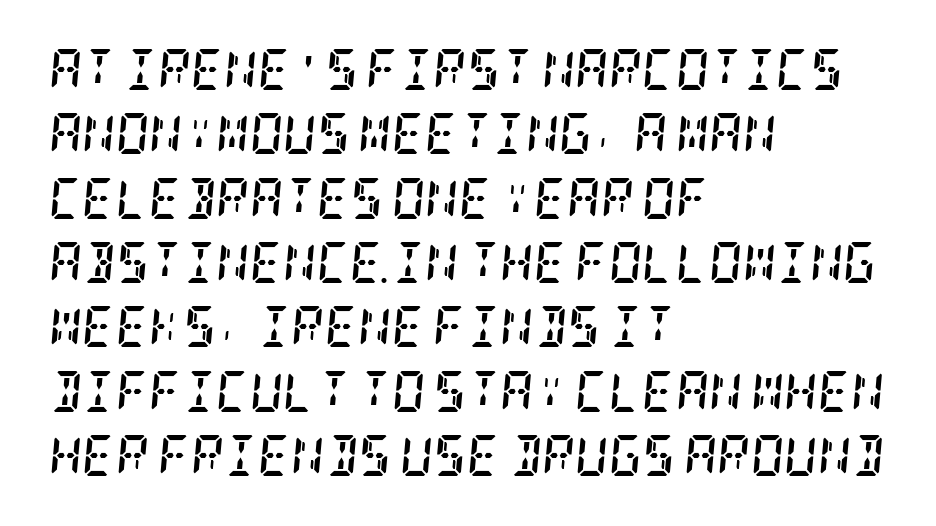
Q: Is the text bold? A: Yes.
Q: Is the text italic (slanted)? A: Yes, it leans right by about 5 degrees.
Q: Is the typeface a serif or a sans-serif typeface? A: Serif.
Q: Is the text underlined? A: No.
Q: How is the paragraph aligned? A: Left-aligned.
Q: Is the spacing between letters normal or unusually wide? A: Normal.
Q: Is the spacing between lines tight, normal or loose? A: Normal.
Q: Width (condensed, normal, or wide)? A: Condensed.
Q: Stroke contrast? A: Low.
Q: x-height? A: Large.
